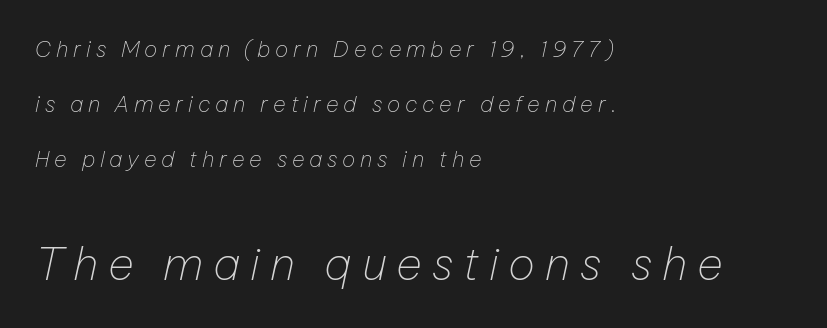
Anything drawn beneath the words? Only blank space. Weight class: somewhere from thin through regular. The letterforms stand isolated, each surrounded by extra space. You can tell it's italic because the verticals aren't actually vertical. What's the leading like? Stretched, with rows far apart.
